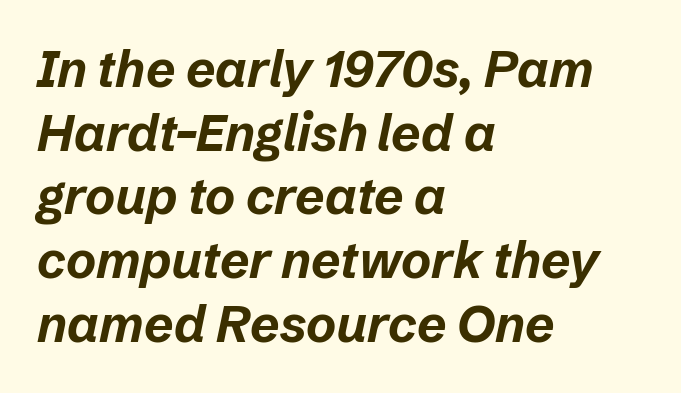
Q: Is the text bold? A: Yes.
Q: Is the text italic (slanted)? A: Yes, it leans right by about 12 degrees.
Q: Is the text underlined? A: No.
Q: How is the paragraph aligned? A: Left-aligned.
Q: Is the spacing between letters normal or unusually wide? A: Normal.
Q: Is the spacing between lines tight, normal or loose? A: Normal.
Q: Width (condensed, normal, or wide)? A: Normal.
Q: Stroke contrast? A: Low.
Q: x-height? A: Medium.
Q: Monospaced? A: No.
